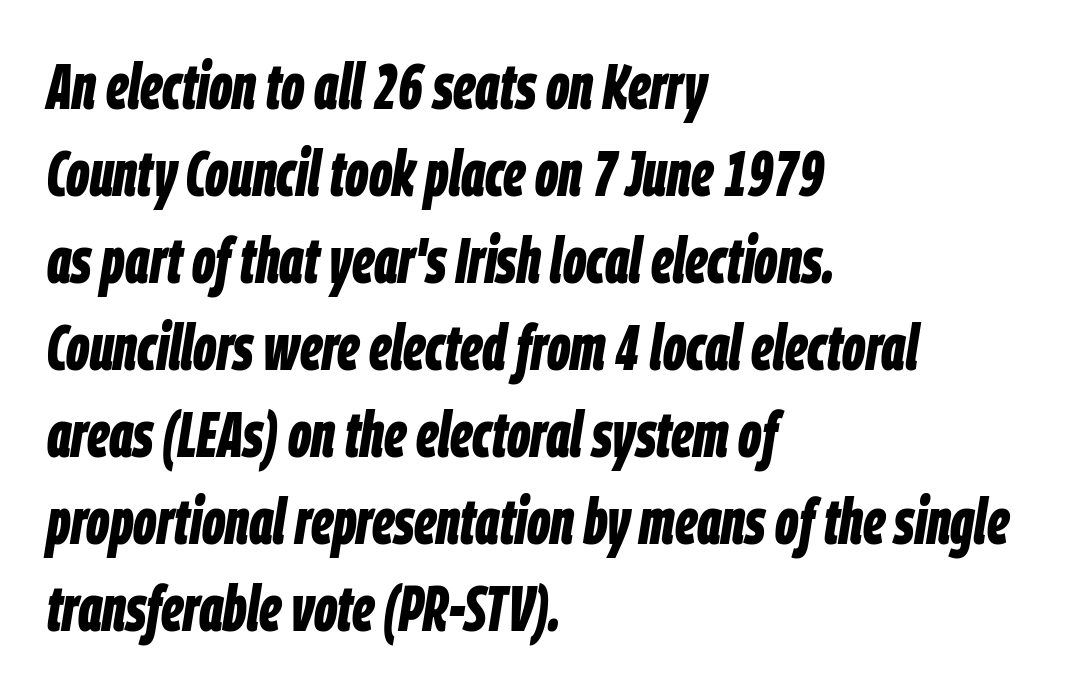
Q: Is the text bold? A: Yes.
Q: Is the text italic (slanted)? A: Yes, it leans right by about 9 degrees.
Q: Is the text underlined? A: No.
Q: How is the paragraph aligned? A: Left-aligned.
Q: Is the spacing between letters normal or unusually wide? A: Normal.
Q: Is the spacing between lines tight, normal or loose? A: Normal.
Q: Width (condensed, normal, or wide)? A: Condensed.
Q: Stroke contrast? A: Low.
Q: x-height? A: Large.
Q: Monospaced? A: No.
